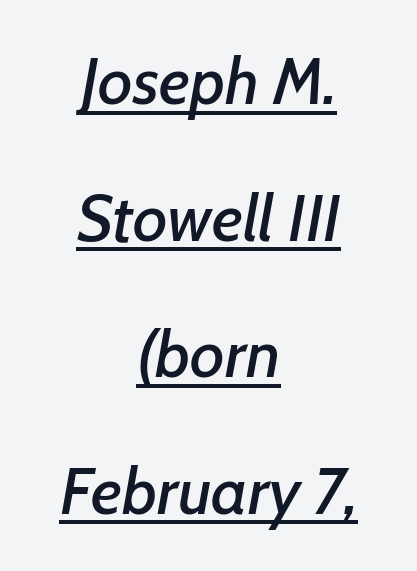
Regarding leading, the lines here are spaced well apart. The glyphs are accompanied by a horizontal stroke just below them. Which margin do the lines hug? Neither — every line sits in the middle. Would a proofreader flag this as italicized? Yes.
